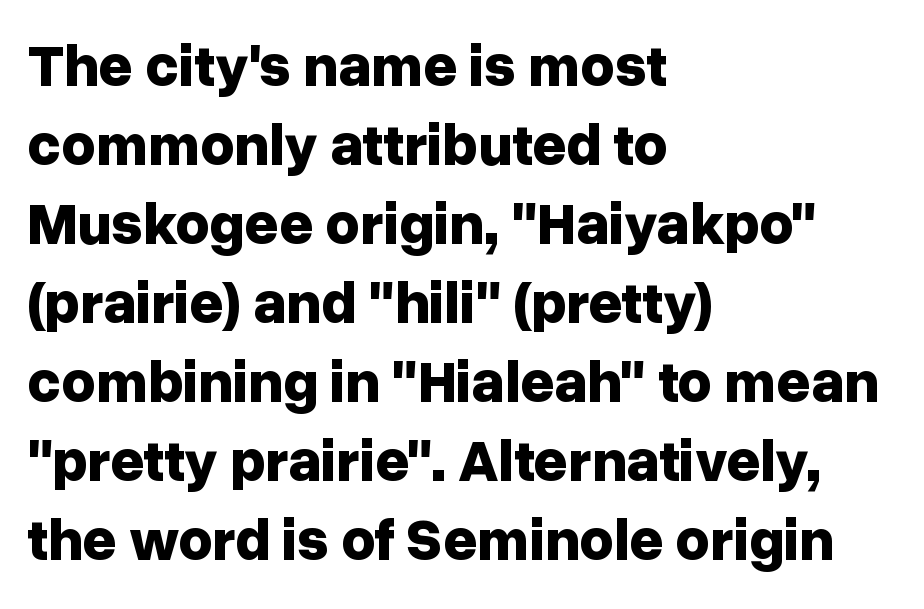
The image shows 59 px bold sans-serif type, upright; set left-aligned, normal line spacing (1.34x), normal letter spacing, not underlined; low stroke contrast and a medium x-height.
